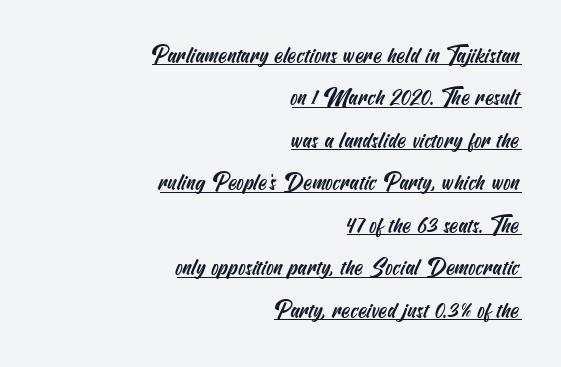
{"underline": "yes", "align": "right", "line_spacing": "loose", "line_spacing_ratio": 1.93, "letter_spacing": "normal", "letter_spacing_em": 0.0, "glyph_px": 22}
